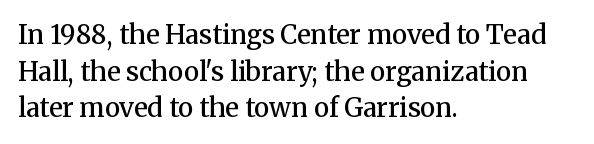
Every row of glyphs begins at an identical x-position on the left. Summary of weight: moderately heavy, a semibold. Evenly set lines give the paragraph a standard silhouette. In terms of letterspacing, this is plain default setting. When letters stand straight like this, we call the style roman or upright. The gap between lines stays unmarked.
